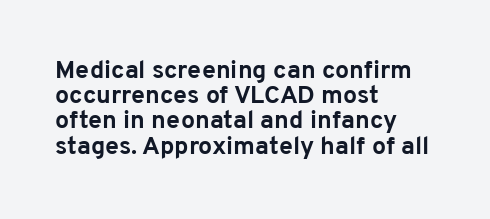
{"italic": "no", "bold": "yes", "underline": "no", "align": "left", "line_spacing": "tight", "line_spacing_ratio": 1.01, "letter_spacing": "normal", "letter_spacing_em": 0.0, "glyph_px": 25}
